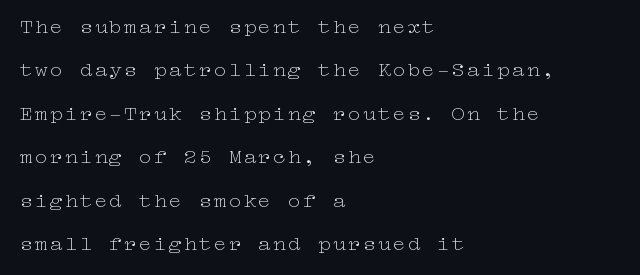
{"italic": "no", "bold": "no", "underline": "no", "align": "left", "line_spacing": "loose", "line_spacing_ratio": 2.07, "glyph_px": 21}
